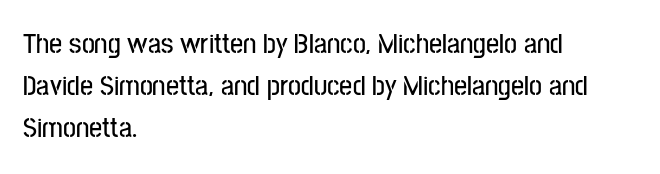
The image shows 29 px condensed sans-serif type, upright; set left-aligned, normal line spacing (1.44x), normal letter spacing, not underlined; low stroke contrast and a medium x-height.
